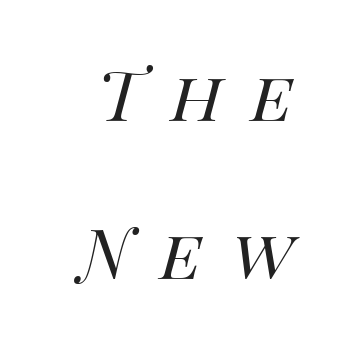
The image shows 69 px regular-weight type, italic (leaning right); set loose line spacing (2.29x), unusually wide letter spacing (+0.41 em), not underlined; medium stroke contrast and a large x-height.
